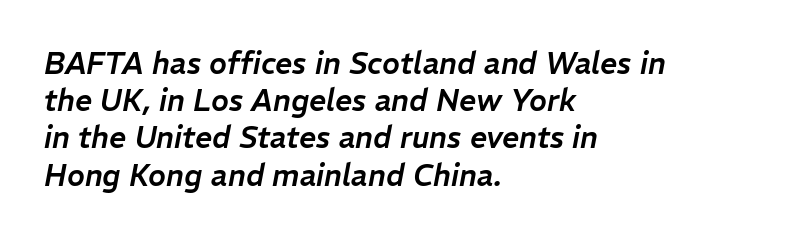
The image shows 30 px text type, italic (leaning right); set left-aligned, line spacing 1.24x, normal letter spacing, not underlined; low stroke contrast and a medium x-height.
